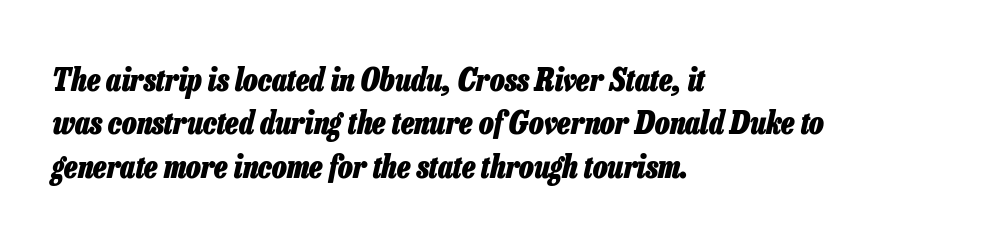
Notice how descenders clear the ascenders below comfortably — that's standard leading. Heavy, bold letterforms. Caption: standard tracking, unaltered. A typesetter would call this proportional, since set widths differ per character. Only glyphs here, with clear space below each row. The typesetter chose a ragged-right arrangement here.
